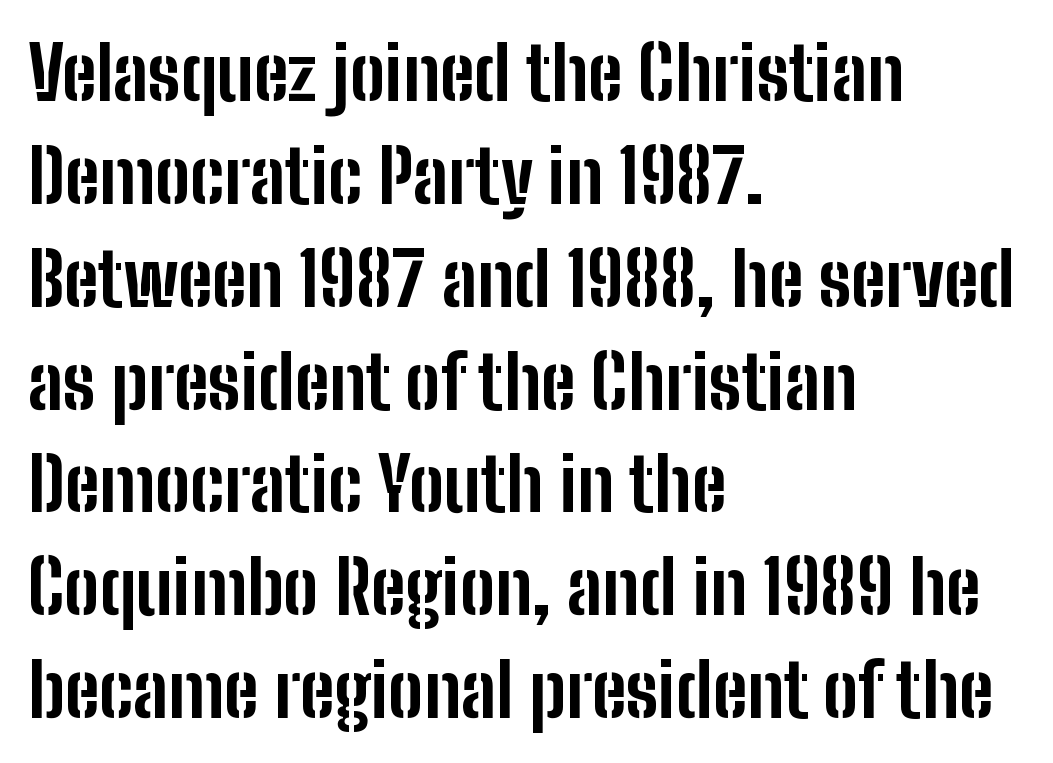
{"serif": "no", "italic": "no", "bold": "yes", "weight": "bold", "width": "condensed", "stroke_contrast": "low", "x_height": "medium", "monospaced": "no", "underline": "no", "align": "left", "line_spacing": "normal", "line_spacing_ratio": 1.39, "letter_spacing": "normal", "letter_spacing_em": 0.0, "glyph_px": 74}
